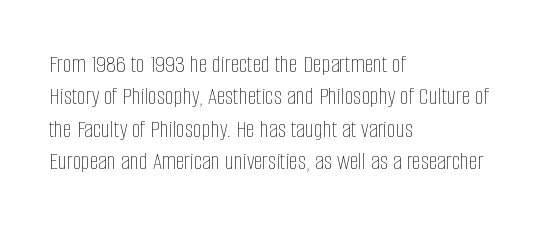
The image shows 25 px text type, upright; set left-aligned, normal line spacing (1.3x), normal letter spacing, not underlined.
